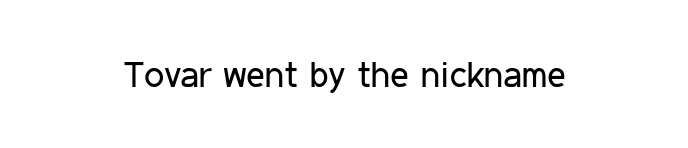
The image shows 36 px regular-weight, condensed sans-serif type, upright; set normal letter spacing, not underlined; low stroke contrast and a medium x-height.
